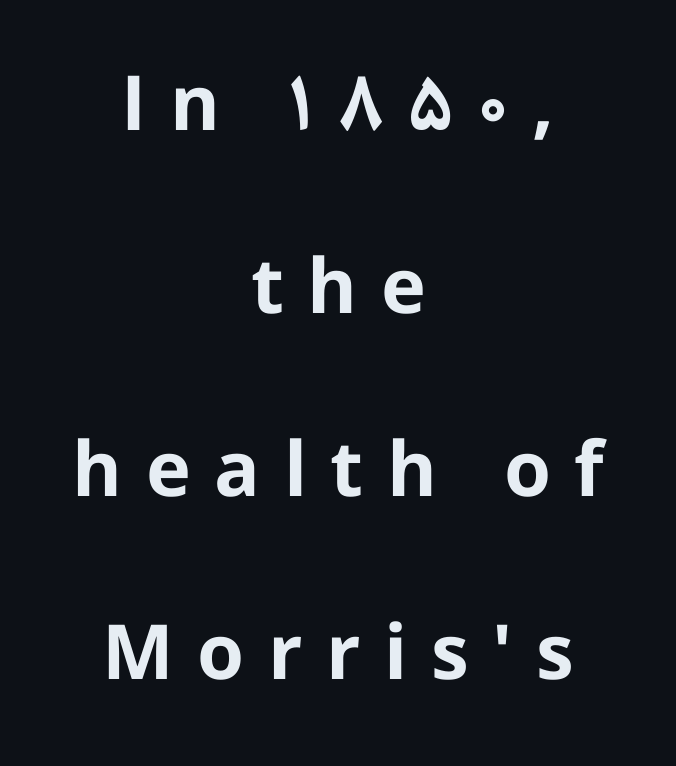
The image shows 76 px bold sans-serif type, upright; set centered, loose line spacing (2.41x), unusually wide letter spacing (+0.31 em), not underlined; low stroke contrast and a medium x-height.
